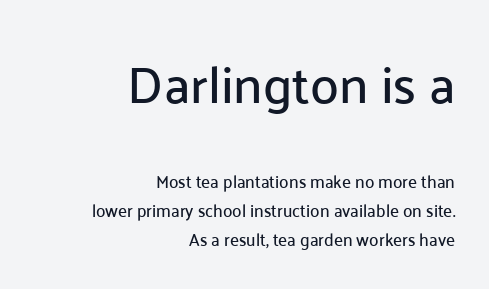
Horizontally, the lines are justified to the trailing edge only. Short note: letters normally spaced. Letterform terminals end flat and unadorned throughout the passage. This sample has the flowing, uneven cadence of proportional lettering. Underlining? Definitely not there.
